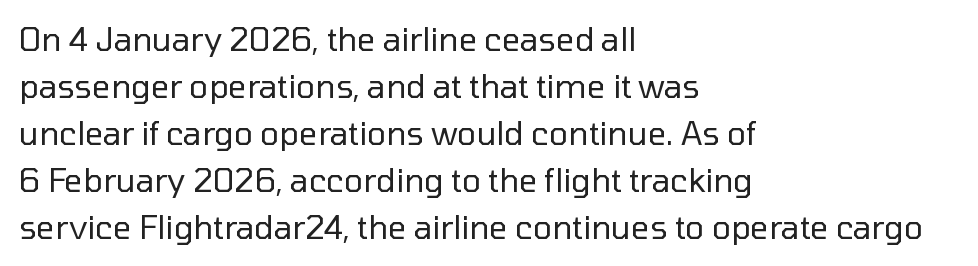
Q: Is the text bold? A: No.
Q: Is the text italic (slanted)? A: No, it is upright.
Q: Is the typeface a serif or a sans-serif typeface? A: Sans-serif.
Q: Is the text underlined? A: No.
Q: How is the paragraph aligned? A: Left-aligned.
Q: Is the spacing between letters normal or unusually wide? A: Normal.
Q: Is the spacing between lines tight, normal or loose? A: Normal.
Q: Width (condensed, normal, or wide)? A: Normal.
Q: Stroke contrast? A: Low.
Q: x-height? A: Medium.
Q: Monospaced? A: No.
